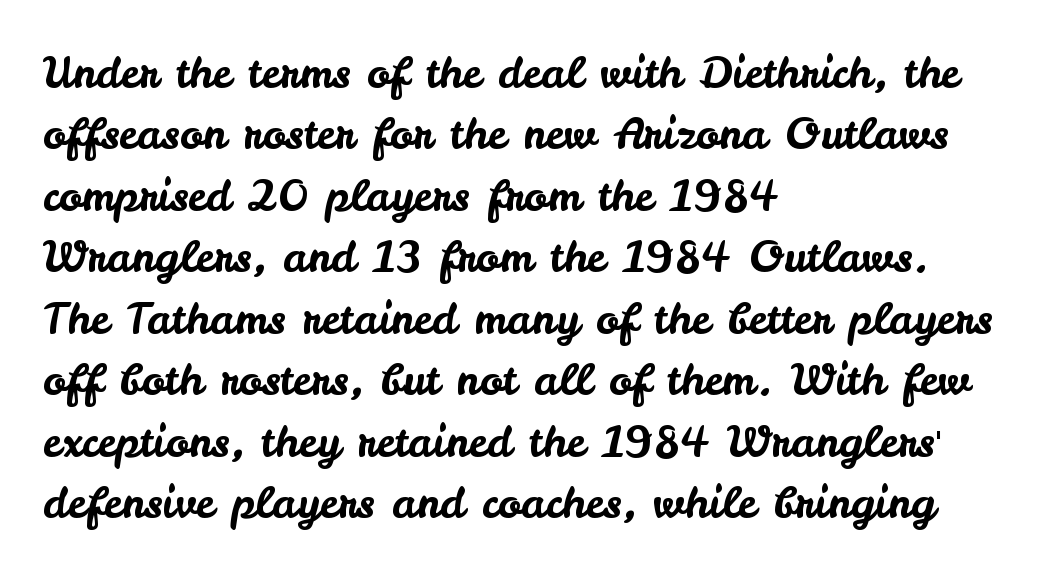
The image shows 43 px sans-serif type; set left-aligned, normal line spacing (1.43x), normal letter spacing, not underlined; low stroke contrast and a small x-height.
